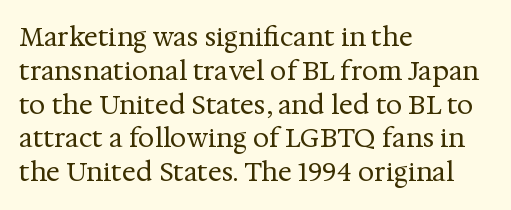
{"italic": "no", "bold": "no", "underline": "no", "align": "left", "line_spacing": "normal", "line_spacing_ratio": 1.3, "letter_spacing": "normal", "letter_spacing_em": 0.0, "glyph_px": 26}
